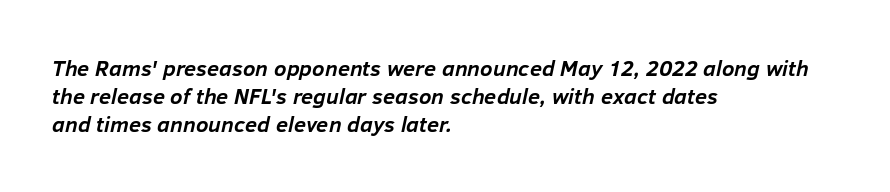
The image shows 22 px bold type, italic (leaning right); set left-aligned, normal line spacing (1.28x), normal letter spacing, not underlined.
